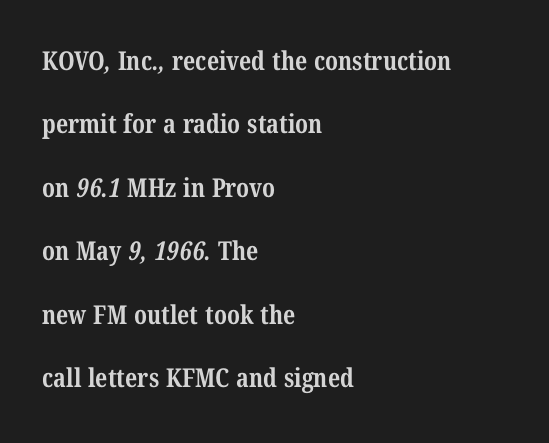
Q: Is the text bold? A: Yes.
Q: Is the text underlined? A: No.
Q: How is the paragraph aligned? A: Left-aligned.
Q: Is the spacing between letters normal or unusually wide? A: Normal.
Q: Is the spacing between lines tight, normal or loose? A: Loose.
